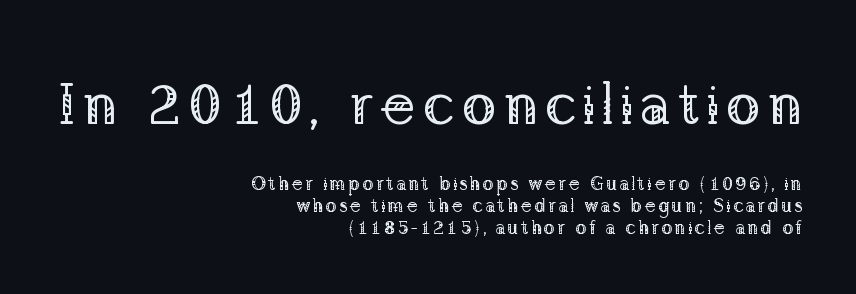
The image shows 58 px regular-weight serif type, upright; set right-aligned, tight line spacing (1.15x), not underlined; the first (top) block is 3.05x larger; low stroke contrast and a medium x-height.
